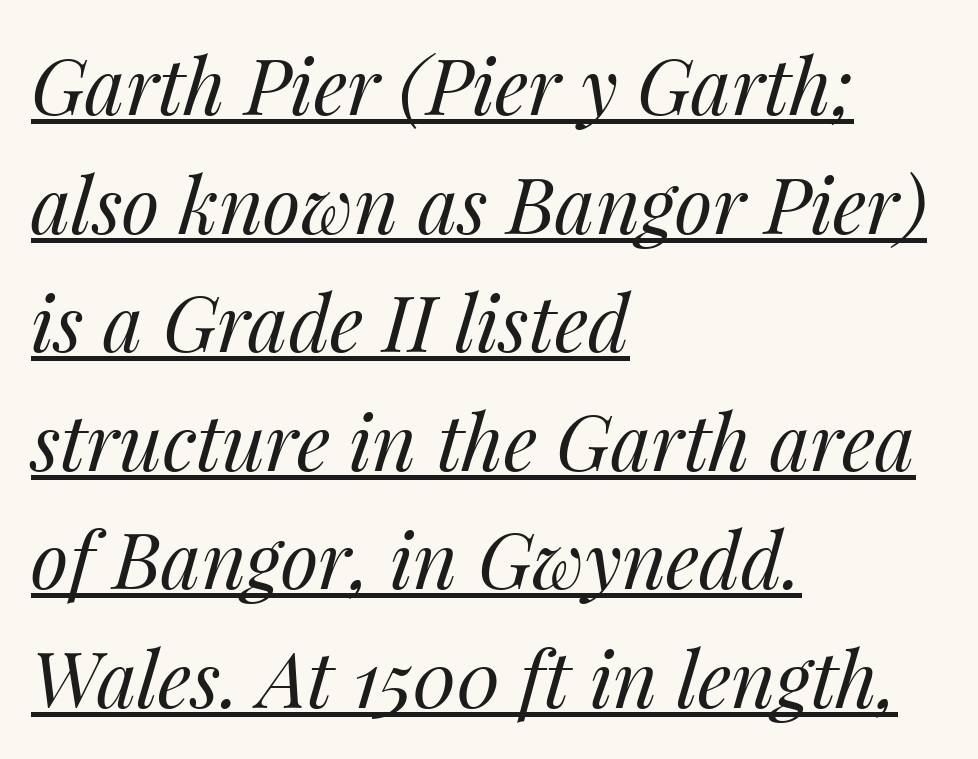
The image shows 77 px regular-weight type, italic (leaning right); set left-aligned, normal line spacing (1.54x), normal letter spacing, underlined; medium stroke contrast and a medium x-height.
